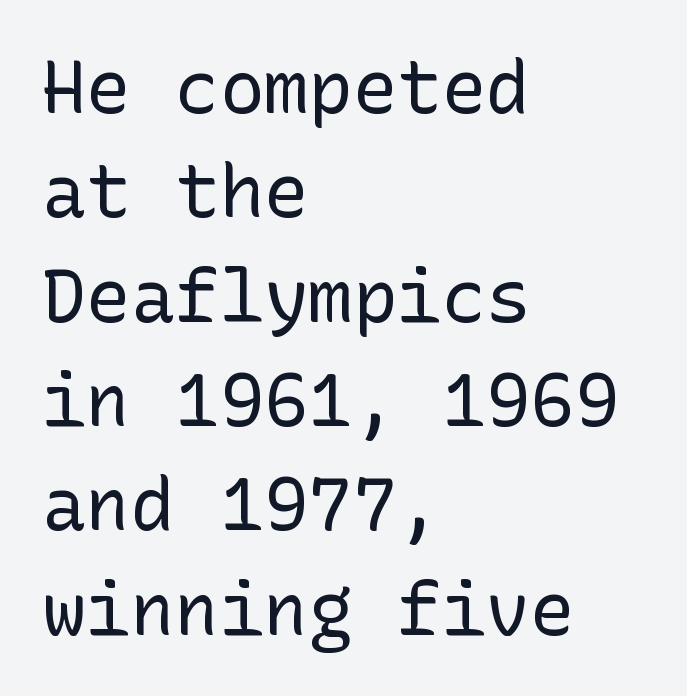
The image shows 74 px regular-weight sans-serif type, upright; set left-aligned, normal line spacing (1.41x), normal letter spacing, not underlined; low stroke contrast and a medium x-height.
